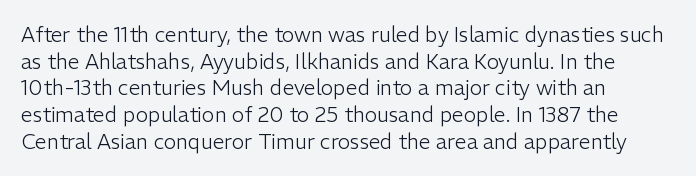
Q: Is the text bold? A: No.
Q: Is the text italic (slanted)? A: No, it is upright.
Q: Is the text underlined? A: No.
Q: How is the paragraph aligned? A: Left-aligned.
Q: Is the spacing between letters normal or unusually wide? A: Normal.
Q: Is the spacing between lines tight, normal or loose? A: Normal.
